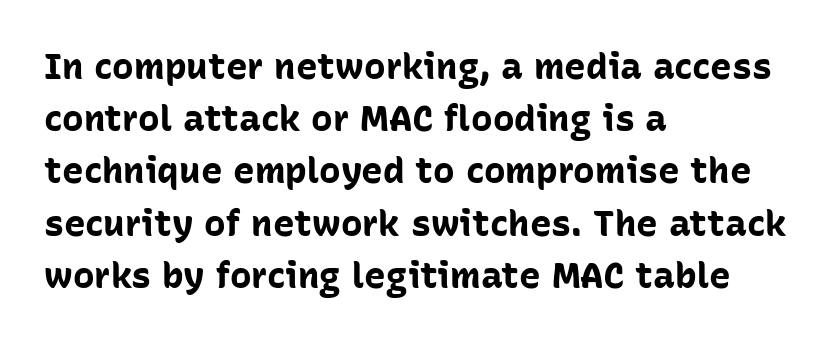
{"serif": "no", "italic": "no", "bold": "yes", "weight": "bold", "width": "normal", "stroke_contrast": "low", "x_height": "medium", "monospaced": "no", "underline": "no", "align": "left", "line_spacing": "normal", "line_spacing_ratio": 1.45, "letter_spacing": "normal", "letter_spacing_em": 0.0, "glyph_px": 36}
